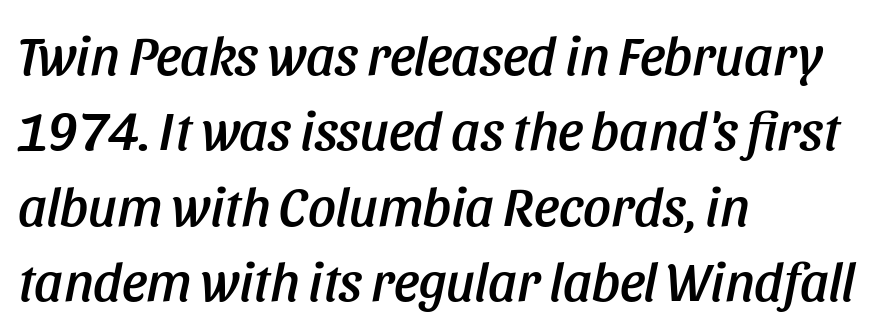
Short note: letters normally spaced. This rendering uses left alignment, leaving the right contour irregular. If you drew a line through each stem, it would be angled. In terms of leading, this rendering sits right in the middle. Descender tails drop into unmarked territory.
